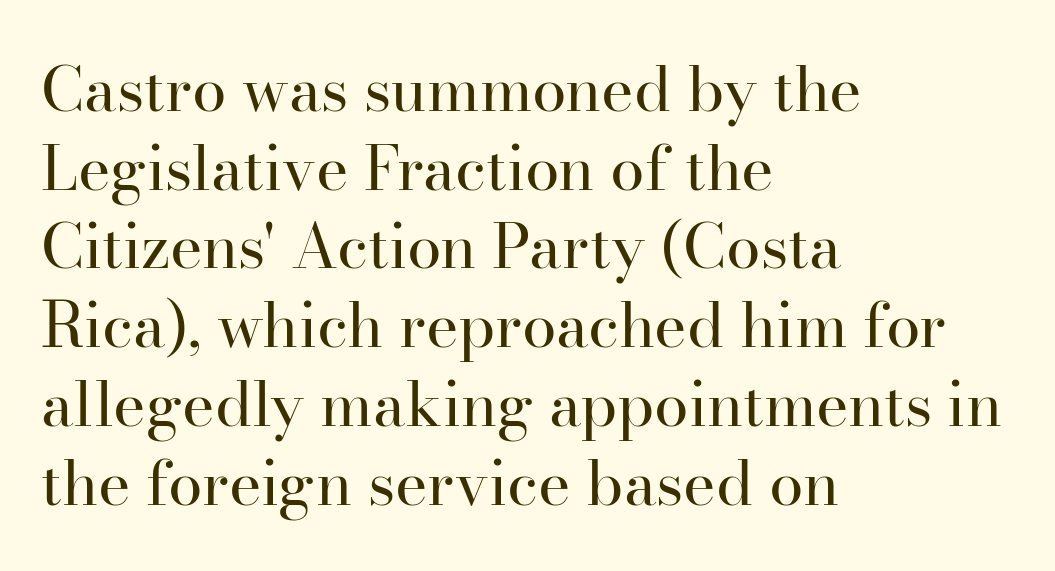
Q: Is the text bold? A: No.
Q: Is the text italic (slanted)? A: No, it is upright.
Q: Is the typeface a serif or a sans-serif typeface? A: Serif.
Q: Is the text underlined? A: No.
Q: How is the paragraph aligned? A: Left-aligned.
Q: Is the spacing between letters normal or unusually wide? A: Normal.
Q: Is the spacing between lines tight, normal or loose? A: Normal.
Q: Width (condensed, normal, or wide)? A: Normal.
Q: Stroke contrast? A: High.
Q: x-height? A: Small.
Q: Monospaced? A: No.
